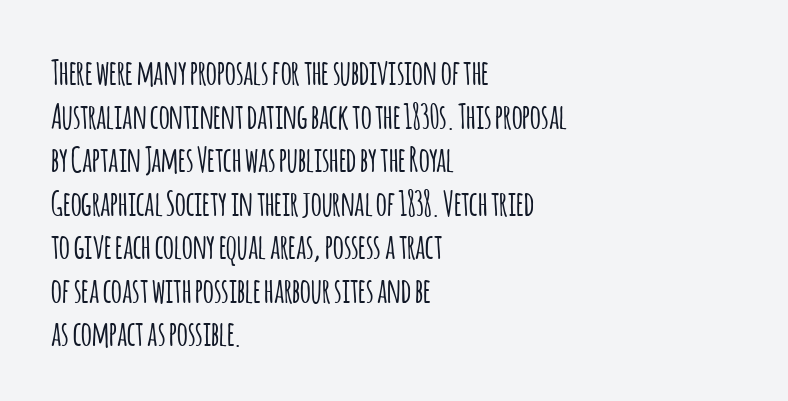
The image shows 34 px condensed sans-serif type, upright; set left-aligned, normal line spacing (1.28x), normal letter spacing, not underlined; low stroke contrast and a large x-height.
